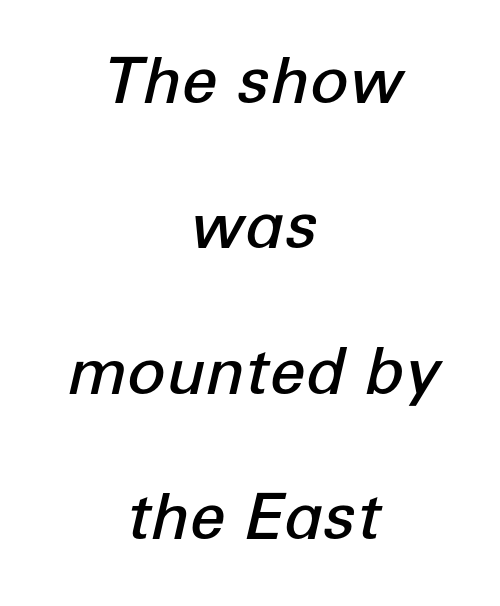
{"italic": "yes", "lean": "right", "slant_degrees": 12, "bold": "semi", "weight": "semibold", "width": "normal", "stroke_contrast": "low", "x_height": "medium", "monospaced": "no", "underline": "no", "align": "center", "line_spacing": "loose", "line_spacing_ratio": 2.27, "letter_spacing": "normal", "letter_spacing_em": 0.0, "glyph_px": 64}
